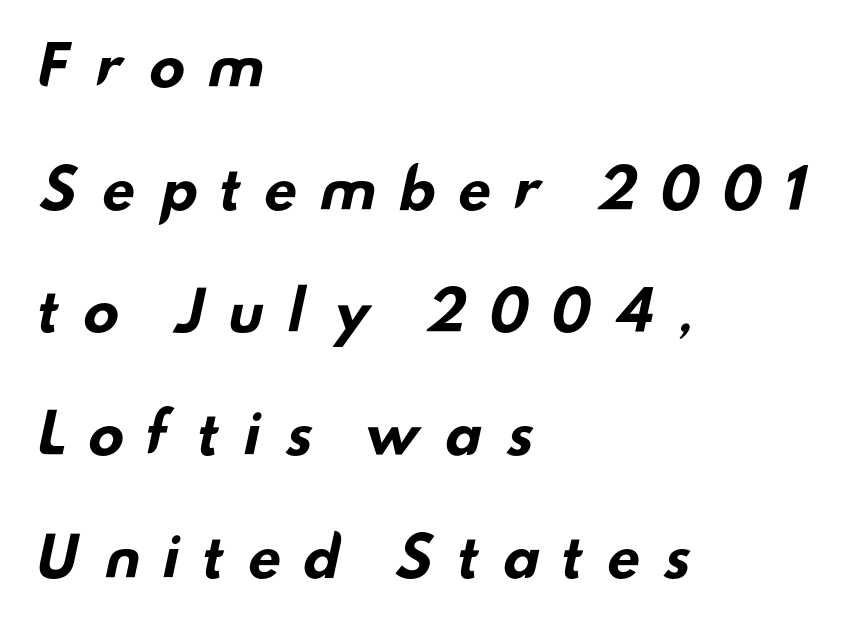
The image shows 55 px bold, wide sans-serif type; set left-aligned, loose line spacing (2.23x), unusually wide letter spacing (+0.36 em), not underlined; low stroke contrast and a small x-height.
